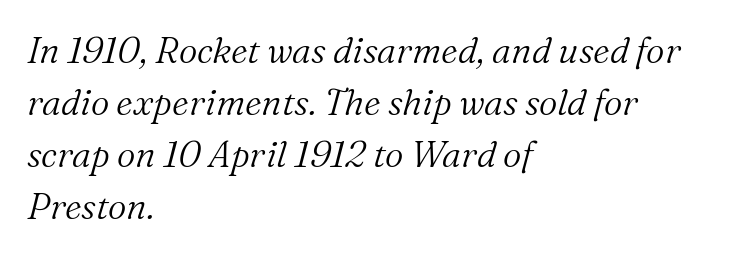
Q: Is the text bold? A: No.
Q: Is the text italic (slanted)? A: Yes, it leans right by about 16 degrees.
Q: Is the typeface a serif or a sans-serif typeface? A: Serif.
Q: Is the text underlined? A: No.
Q: How is the paragraph aligned? A: Left-aligned.
Q: Is the spacing between letters normal or unusually wide? A: Normal.
Q: Is the spacing between lines tight, normal or loose? A: Normal.
Q: Width (condensed, normal, or wide)? A: Normal.
Q: Stroke contrast? A: Medium.
Q: x-height? A: Medium.
Q: Monospaced? A: No.
